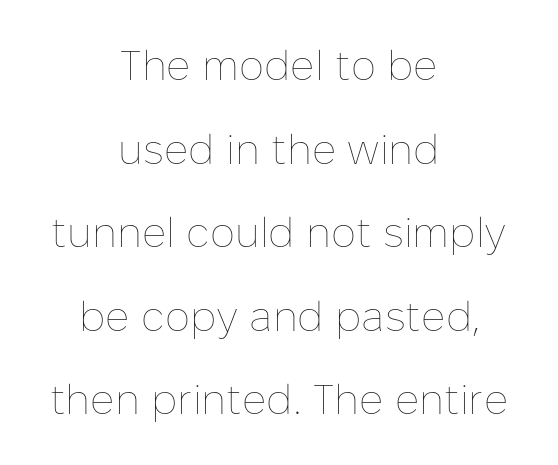
The image shows 42 px thin type, upright; set centered, loose line spacing (1.99x), normal letter spacing, not underlined; low stroke contrast and a medium x-height.
